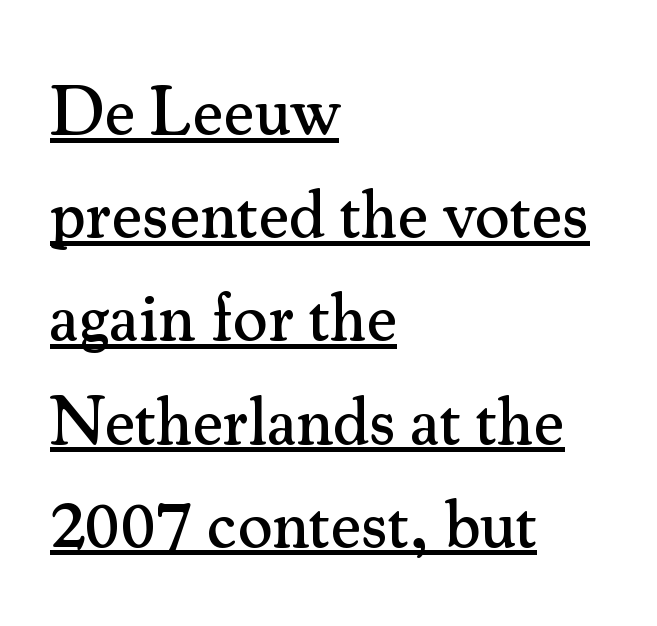
The designer left line spacing at the default. Typeset ragged right — the left edge is the straight one. Honestly, the underline is the first thing you notice here. A typesetter would call this proportional, since set widths differ per character. Spacing between characters is what you'd get straight out of the box. Are there feet on the stems? There are — it's a serif.
